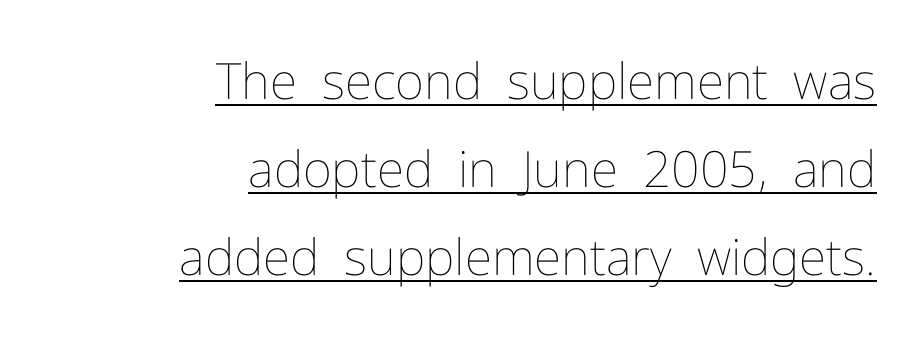
The image shows 50 px thin type, upright; set right-aligned, line spacing 1.76x, normal letter spacing, underlined; low stroke contrast and a medium x-height.
